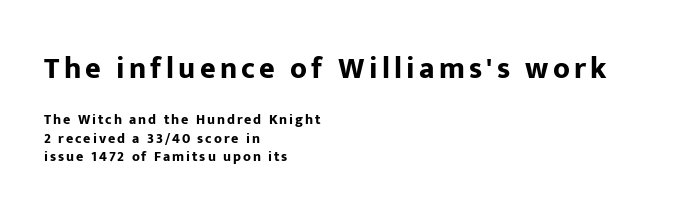
Character widths vary here, with narrow letters taking less room than wide ones. Line beginnings align vertically; line endings do not. These two chunks differ in scale, with the top chunk taking the larger measure. Type without underlining. This rendering employs a face without finishing strokes, i.e., a sans-serif.
